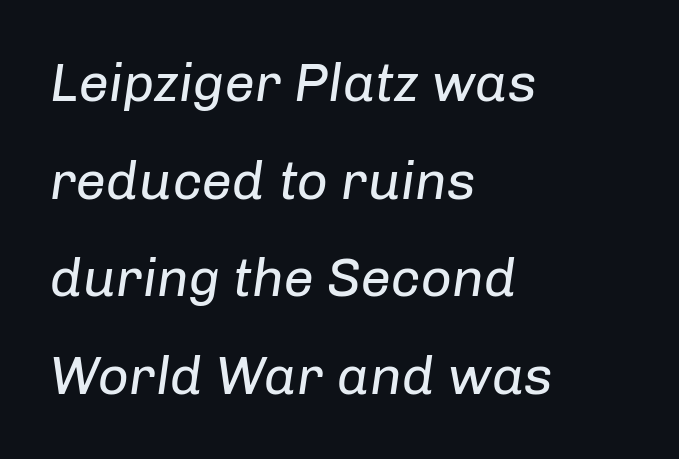
Q: Is the text bold? A: No.
Q: Is the text italic (slanted)? A: Yes, it leans right by about 8 degrees.
Q: Is the text underlined? A: No.
Q: How is the paragraph aligned? A: Left-aligned.
Q: Is the spacing between letters normal or unusually wide? A: Normal.
Q: Width (condensed, normal, or wide)? A: Normal.
Q: Stroke contrast? A: Low.
Q: x-height? A: Medium.
Q: Monospaced? A: No.
